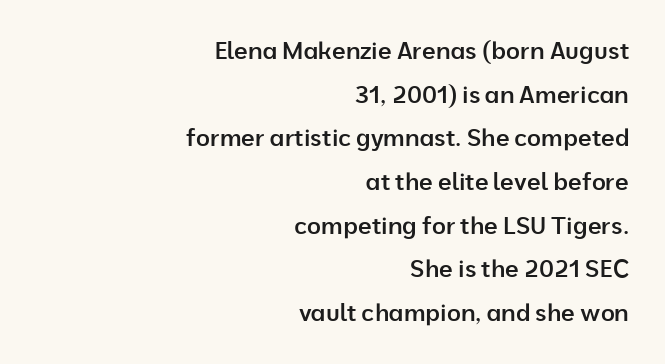
{"italic": "no", "bold": "semi", "underline": "no", "align": "right", "line_spacing_ratio": 1.82, "letter_spacing": "normal", "letter_spacing_em": 0.0, "glyph_px": 24}
